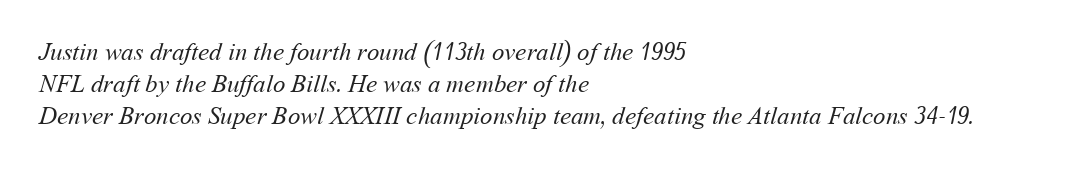
{"bold": "no", "underline": "no", "align": "left", "line_spacing": "normal", "line_spacing_ratio": 1.29, "letter_spacing": "normal", "letter_spacing_em": 0.0, "glyph_px": 25}
